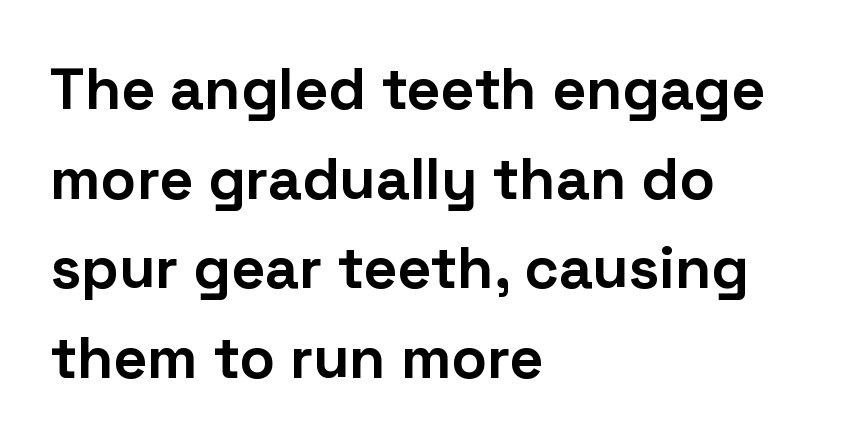
The image shows 59 px bold sans-serif type, upright; set left-aligned, normal line spacing (1.52x), normal letter spacing, not underlined; low stroke contrast and a medium x-height.
